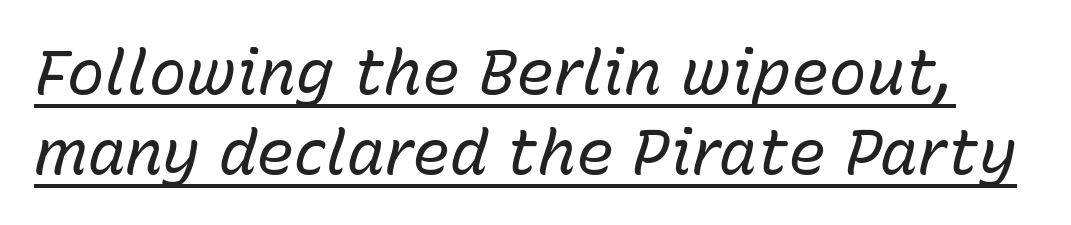
Q: Is the text bold? A: No.
Q: Is the text italic (slanted)? A: Yes, it leans right by about 15 degrees.
Q: Is the text underlined? A: Yes.
Q: Is the spacing between letters normal or unusually wide? A: Normal.
Q: Is the spacing between lines tight, normal or loose? A: Normal.
Q: Width (condensed, normal, or wide)? A: Normal.
Q: Stroke contrast? A: Low.
Q: x-height? A: Medium.
Q: Monospaced? A: No.
